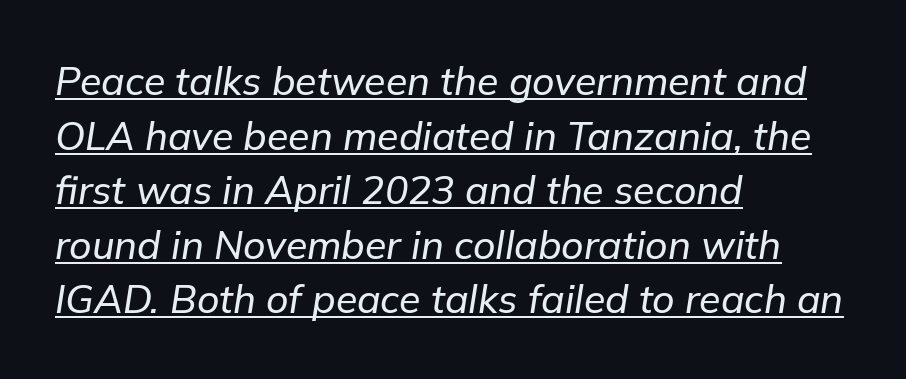
Q: Is the text italic (slanted)? A: Yes, it leans right by about 9 degrees.
Q: Is the text underlined? A: Yes.
Q: How is the paragraph aligned? A: Left-aligned.
Q: Is the spacing between letters normal or unusually wide? A: Normal.
Q: Is the spacing between lines tight, normal or loose? A: Normal.
Q: Width (condensed, normal, or wide)? A: Normal.
Q: Stroke contrast? A: Low.
Q: x-height? A: Medium.
Q: Monospaced? A: No.
